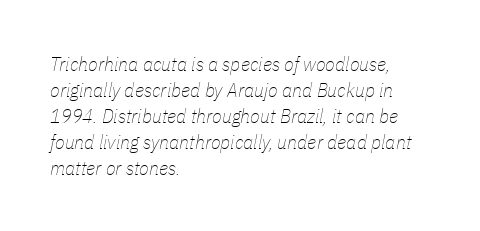
The image shows 20 px text type, italic (leaning right); set left-aligned, normal line spacing (1.3x), normal letter spacing, not underlined.
